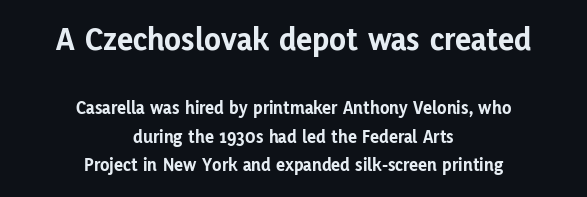
{"serif": "no", "italic": "no", "bold": "yes", "weight": "bold", "width": "normal", "stroke_contrast": "low", "x_height": "medium", "monospaced": "no", "underline": "no", "align": "center", "line_spacing": "normal", "line_spacing_ratio": 1.5, "letter_spacing": "normal", "letter_spacing_em": 0.0, "larger_block": "first", "size_ratio": 1.79, "glyph_px": 34}
